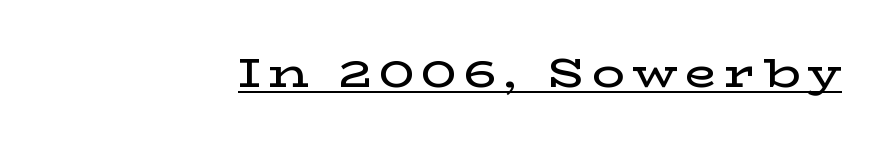
{"serif": "yes", "italic": "no", "bold": "semi", "weight": "semibold", "width": "wide", "stroke_contrast": "low", "x_height": "medium", "monospaced": "no", "underline": "yes", "glyph_px": 41}
